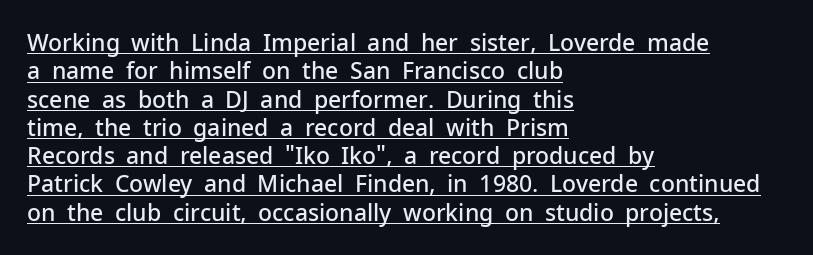
The image shows 23 px text type, upright; set left-aligned, line spacing 1.23x, normal letter spacing, underlined.
